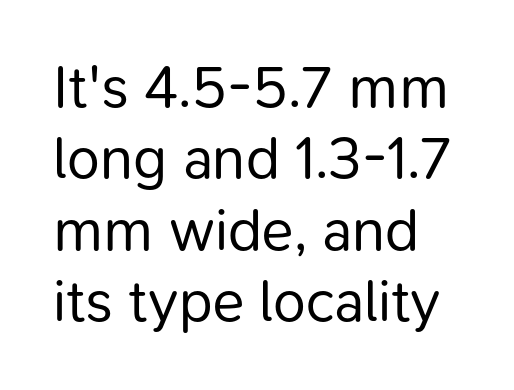
Line starts are locked; line ends wander. Note: no serifs on the glyphs. This sample has the flowing, uneven cadence of proportional lettering. The cut favours lightness, reaching ordinary text weight at its darkest. The font's upright variant was chosen for this text.
